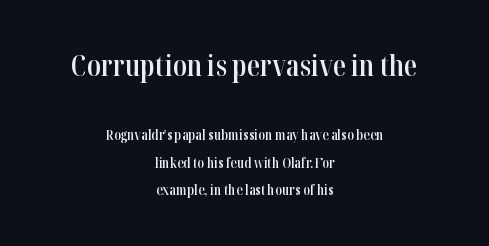
Q: Is the text bold? A: Semi-bold.
Q: Is the text italic (slanted)? A: No, it is upright.
Q: Is the typeface a serif or a sans-serif typeface? A: Serif.
Q: Is the text underlined? A: No.
Q: How is the paragraph aligned? A: Centered.
Q: Is the spacing between letters normal or unusually wide? A: Normal.
Q: Is the spacing between lines tight, normal or loose? A: Loose.
Q: Which block of text is set in a larger size, the first (top) or the second (bottom)? A: The first (top) one.
Q: Width (condensed, normal, or wide)? A: Condensed.
Q: Stroke contrast? A: High.
Q: x-height? A: Medium.
Q: Monospaced? A: No.
